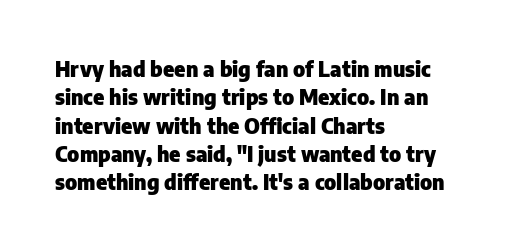
Q: Is the text bold? A: Yes.
Q: Is the text italic (slanted)? A: No, it is upright.
Q: Is the text underlined? A: No.
Q: How is the paragraph aligned? A: Left-aligned.
Q: Is the spacing between letters normal or unusually wide? A: Normal.
Q: Is the spacing between lines tight, normal or loose? A: Normal.
